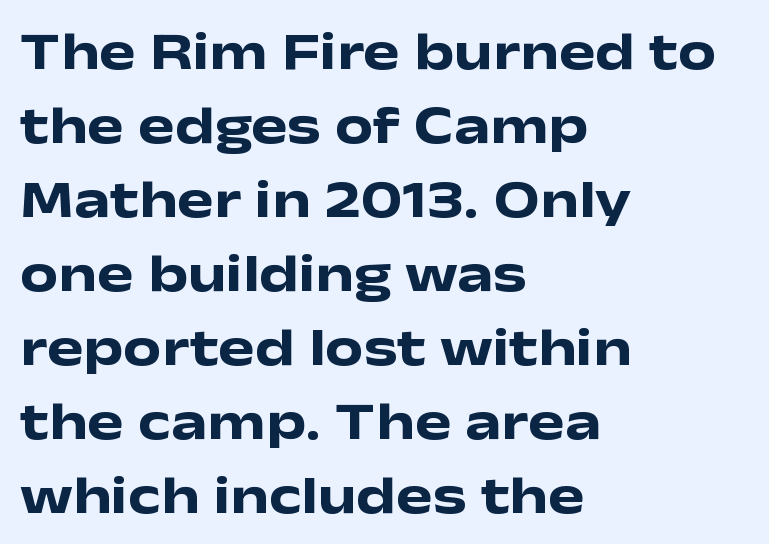
This sample has the flowing, uneven cadence of proportional lettering. Caption: bold face, heavy strokes. Caption: multi-line text, flush left, ragged right. No feet cap the strokes, marking this as sans-serif type.
